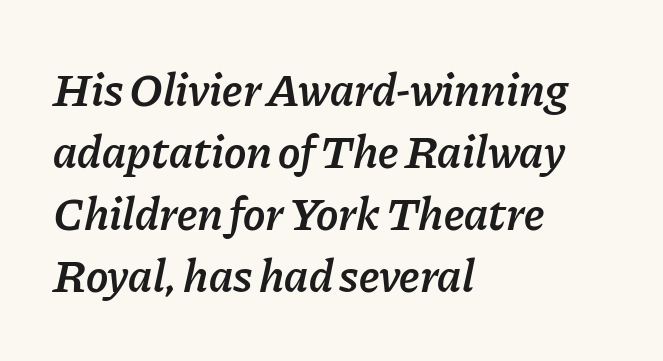
Q: Is the text bold? A: Semi-bold.
Q: Is the text italic (slanted)? A: Yes, it leans right by about 11 degrees.
Q: Is the text underlined? A: No.
Q: How is the paragraph aligned? A: Left-aligned.
Q: Is the spacing between letters normal or unusually wide? A: Normal.
Q: Is the spacing between lines tight, normal or loose? A: Normal.
Q: Width (condensed, normal, or wide)? A: Normal.
Q: Stroke contrast? A: Low.
Q: x-height? A: Medium.
Q: Monospaced? A: No.
